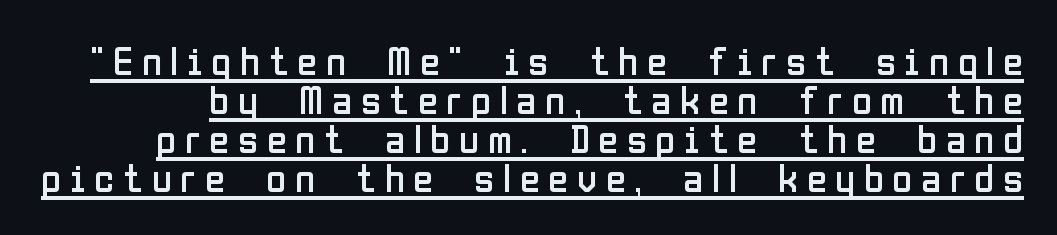
{"serif": "no", "italic": "no", "bold": "no", "weight": "regular", "width": "condensed", "stroke_contrast": "low", "x_height": "medium", "monospaced": "no", "underline": "yes", "line_spacing": "tight", "line_spacing_ratio": 0.95, "letter_spacing": "wide", "letter_spacing_em": 0.21, "glyph_px": 41}
